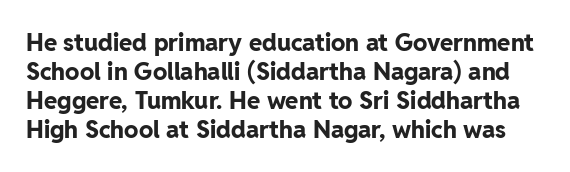
Q: Is the text bold? A: Yes.
Q: Is the text italic (slanted)? A: No, it is upright.
Q: Is the text underlined? A: No.
Q: Is the spacing between letters normal or unusually wide? A: Normal.
